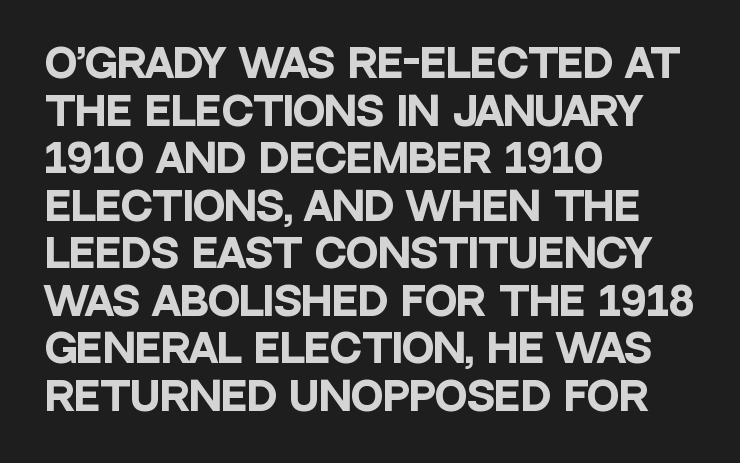
The image shows 39 px heavy, condensed sans-serif type, upright; set left-aligned, line spacing 1.22x, normal letter spacing, not underlined; low stroke contrast and a large x-height.
